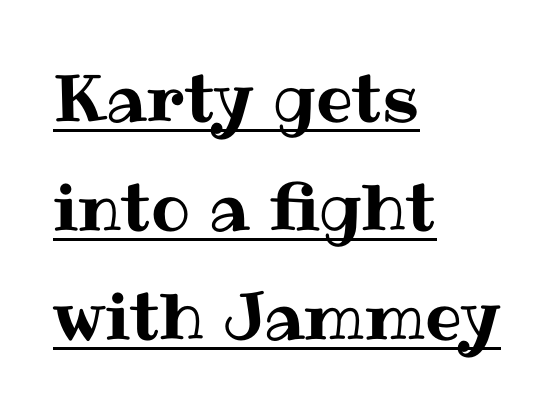
Q: Is the text italic (slanted)? A: No, it is upright.
Q: Is the text underlined? A: Yes.
Q: How is the paragraph aligned? A: Left-aligned.
Q: Is the spacing between letters normal or unusually wide? A: Normal.
Q: Is the spacing between lines tight, normal or loose? A: Normal.
Q: Width (condensed, normal, or wide)? A: Normal.
Q: Stroke contrast? A: Medium.
Q: x-height? A: Medium.
Q: Monospaced? A: No.
